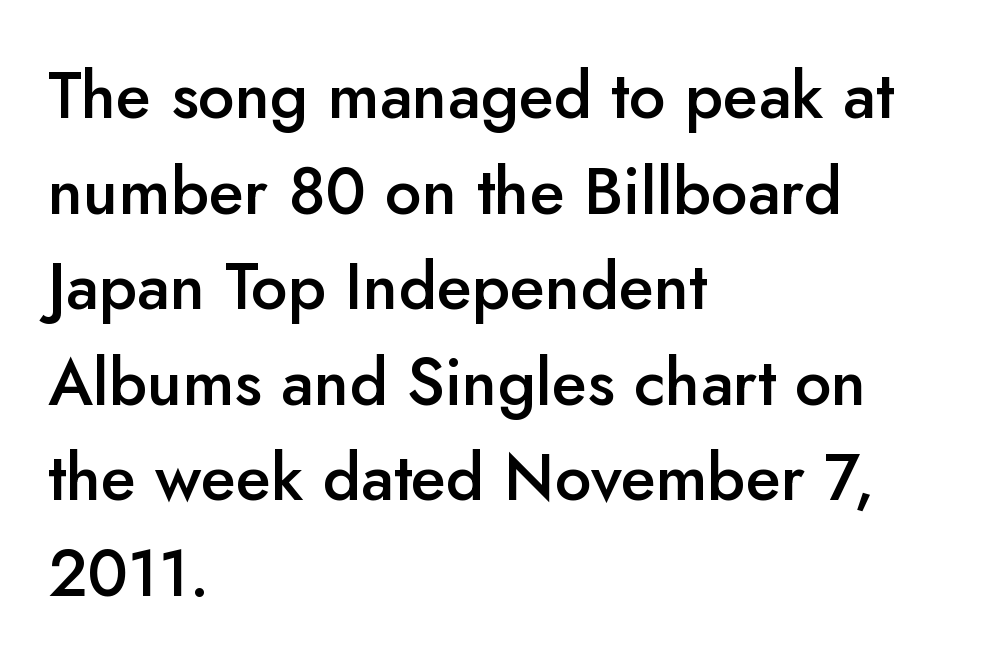
How heavy is the stroke? Medium-heavy — a semibold, shy of bold. Line beginnings align vertically; line endings do not. Italic: no, the glyphs are upright roman. The passage shown has conventional tracking throughout. The rendering uses natural spacing where letterforms have individual widths.
